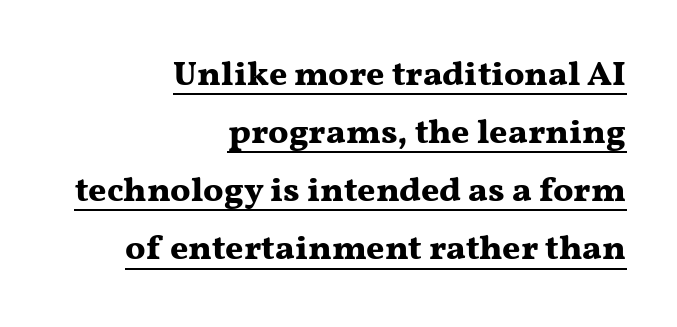
Looks like regular typesetting: each glyph gets only the width it needs. Observe the serifs anchoring each vertical stroke in this sample. Each line of the rendering has a horizontal stroke beneath the glyphs. Vertically, the passage feels balanced, rows spaced as you'd expect. Rendered with straight, roman letterforms. A full-strength bold gives these letters their thick strokes.
